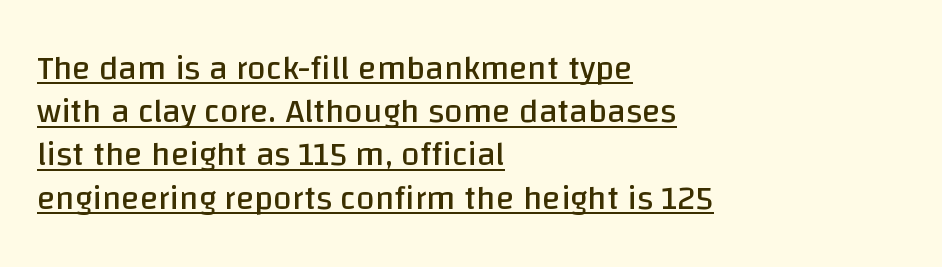
This block has exactly the height ordinary leading produces. Compared with a typical body face, this is equally light or lighter still. The rendering uses natural spacing where letterforms have individual widths. Notice how the stems are strictly vertical — no italics here.
